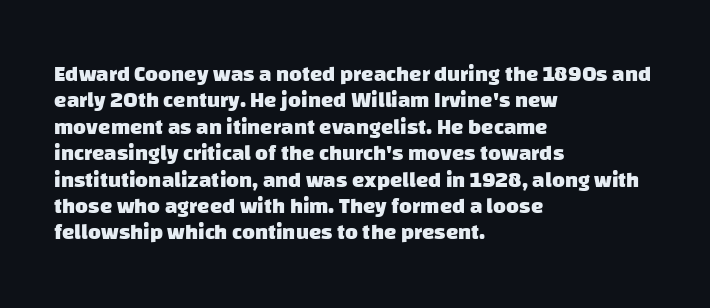
The image shows 22 px bold type; set left-aligned, line spacing 1.2x, normal letter spacing, not underlined.
